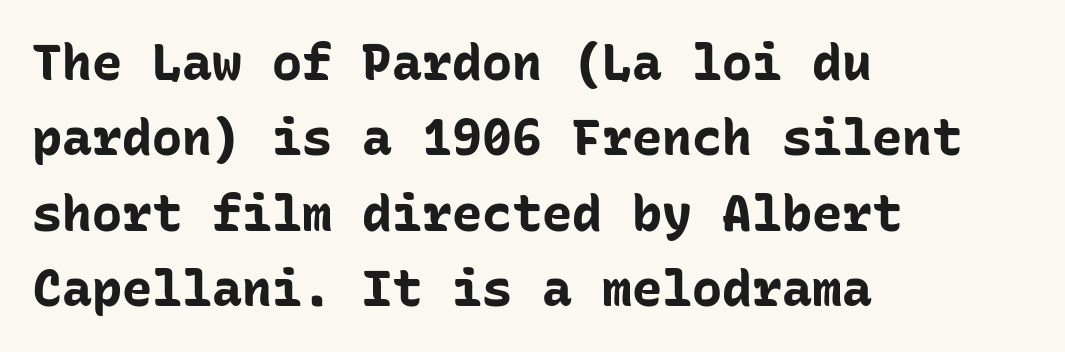
The image shows 50 px bold sans-serif type, upright, monospaced; set left-aligned, normal line spacing (1.51x), normal letter spacing, not underlined; low stroke contrast and a medium x-height.
